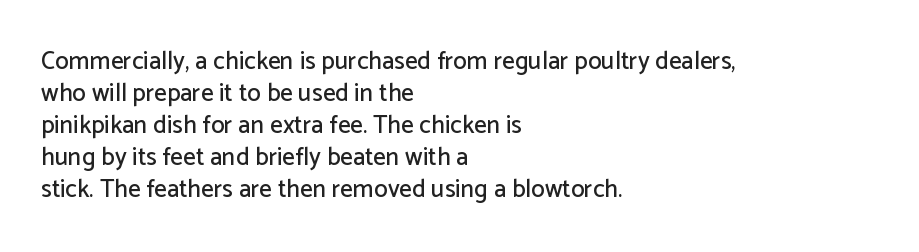
{"italic": "no", "underline": "no", "align": "left", "line_spacing": "normal", "line_spacing_ratio": 1.28, "letter_spacing": "normal", "letter_spacing_em": 0.0, "glyph_px": 25}
